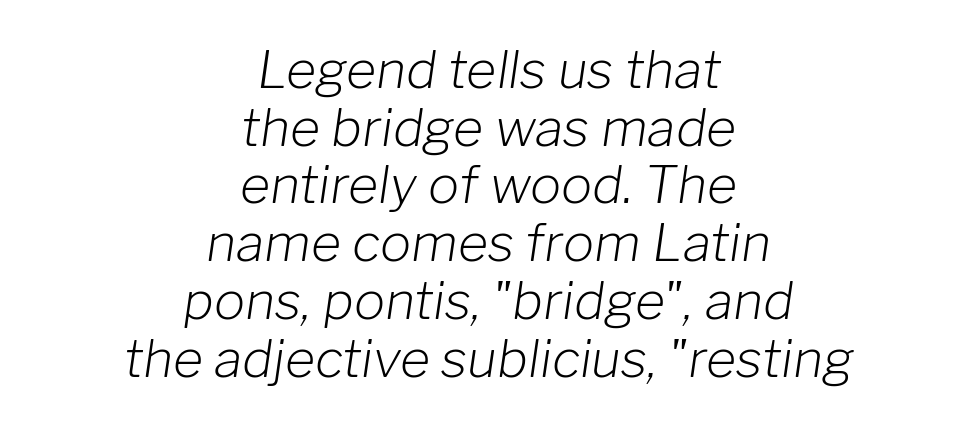
The image shows 52 px light type, italic (leaning right); set centered, tight line spacing (1.11x), normal letter spacing, not underlined; low stroke contrast and a medium x-height.
